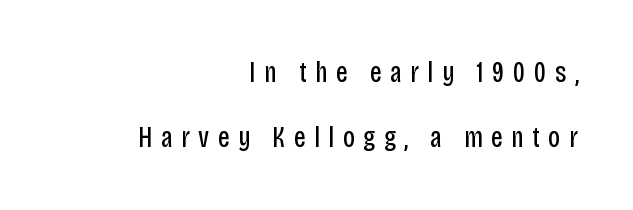
The image shows 29 px regular-weight, condensed sans-serif type, upright; set right-aligned, loose line spacing (2.23x), unusually wide letter spacing (+0.29 em), not underlined; low stroke contrast and a large x-height.
